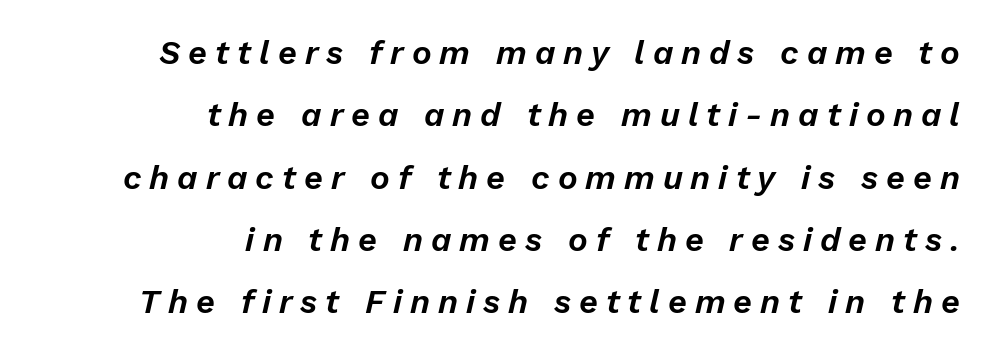
Q: Is the text italic (slanted)? A: Yes, it leans right by about 13 degrees.
Q: Is the text underlined? A: No.
Q: How is the paragraph aligned? A: Right-aligned.
Q: Is the spacing between letters normal or unusually wide? A: Unusually wide.
Q: Width (condensed, normal, or wide)? A: Normal.
Q: Stroke contrast? A: Low.
Q: x-height? A: Medium.
Q: Monospaced? A: No.
